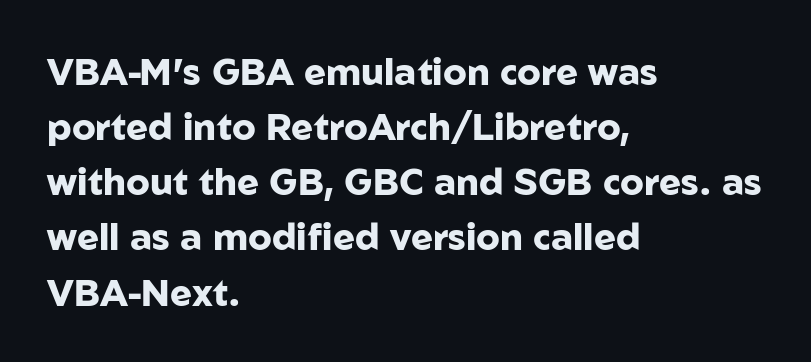
{"serif": "no", "italic": "no", "bold": "yes", "weight": "heavy", "width": "normal", "stroke_contrast": "low", "x_height": "medium", "monospaced": "no", "underline": "no", "align": "left", "line_spacing": "normal", "line_spacing_ratio": 1.49, "letter_spacing": "normal", "letter_spacing_em": 0.0, "glyph_px": 37}
